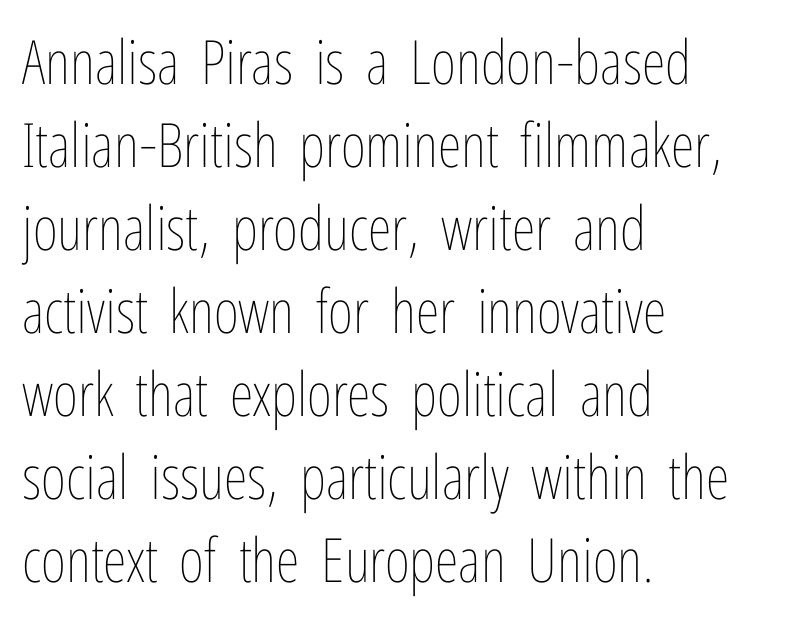
Q: Is the text bold? A: No.
Q: Is the text italic (slanted)? A: No, it is upright.
Q: Is the text underlined? A: No.
Q: How is the paragraph aligned? A: Left-aligned.
Q: Is the spacing between letters normal or unusually wide? A: Normal.
Q: Is the spacing between lines tight, normal or loose? A: Normal.
Q: Width (condensed, normal, or wide)? A: Condensed.
Q: Stroke contrast? A: Low.
Q: x-height? A: Medium.
Q: Monospaced? A: No.
